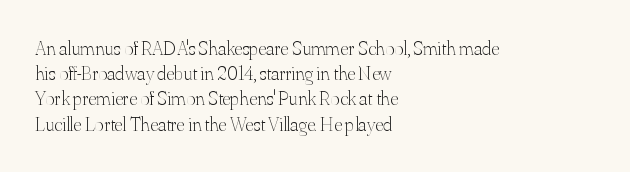
{"italic": "no", "bold": "no", "underline": "no", "align": "left", "line_spacing": "normal", "line_spacing_ratio": 1.26, "letter_spacing": "normal", "letter_spacing_em": 0.0, "glyph_px": 20}
